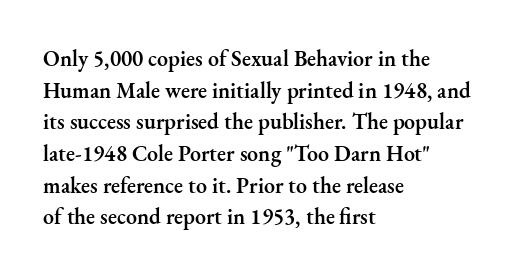
Q: Is the text bold? A: Semi-bold.
Q: Is the text italic (slanted)? A: No, it is upright.
Q: Is the text underlined? A: No.
Q: How is the paragraph aligned? A: Left-aligned.
Q: Is the spacing between letters normal or unusually wide? A: Normal.
Q: Is the spacing between lines tight, normal or loose? A: Normal.
